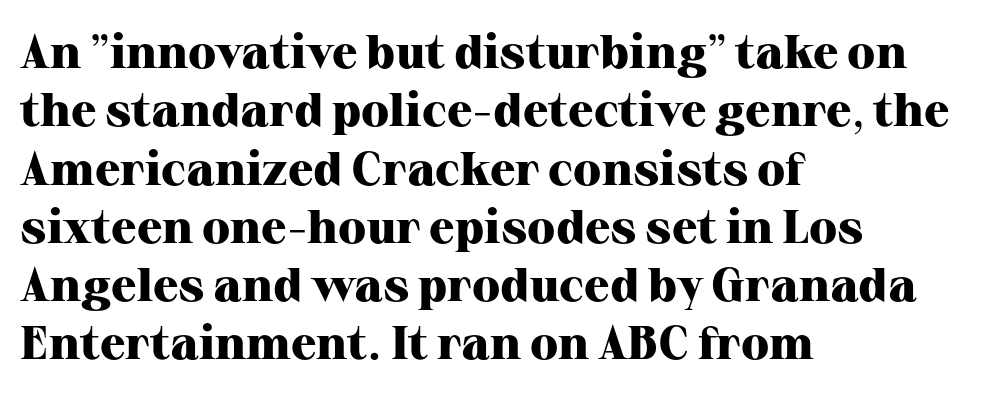
The image shows 47 px heavy serif type, upright; set left-aligned, line spacing 1.24x, normal letter spacing, not underlined; high stroke contrast and a medium x-height.
